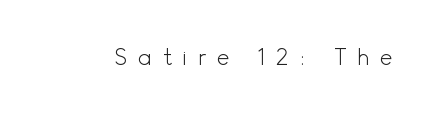
{"italic": "no", "bold": "no", "underline": "no", "letter_spacing": "wide", "letter_spacing_em": 0.48, "glyph_px": 22}
